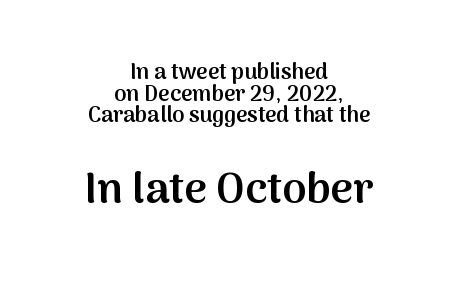
The image shows 44 px semibold sans-serif type, upright; set centered, tight line spacing (0.98x), normal letter spacing, not underlined; the second (bottom) block is 2.0x larger; medium stroke contrast and a medium x-height.
